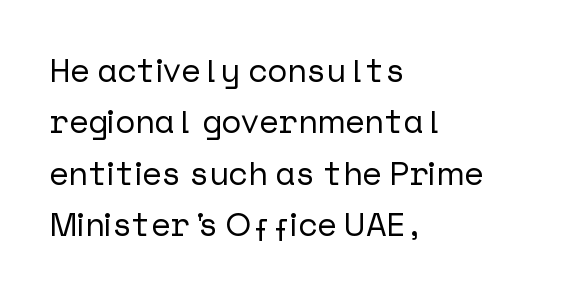
Q: Is the text italic (slanted)? A: No, it is upright.
Q: Is the typeface a serif or a sans-serif typeface? A: Sans-serif.
Q: Is the text underlined? A: No.
Q: How is the paragraph aligned? A: Left-aligned.
Q: Is the spacing between letters normal or unusually wide? A: Normal.
Q: Is the spacing between lines tight, normal or loose? A: Normal.
Q: Width (condensed, normal, or wide)? A: Normal.
Q: Stroke contrast? A: Low.
Q: x-height? A: Medium.
